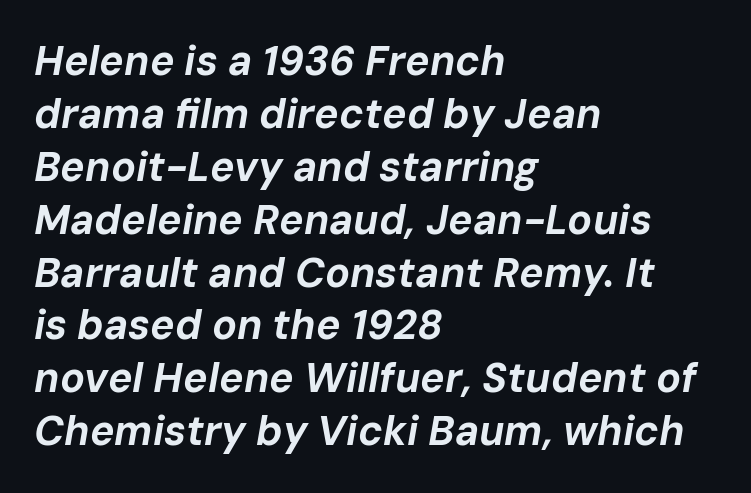
{"italic": "yes", "lean": "right", "slant_degrees": 10, "bold": "yes", "weight": "bold", "width": "normal", "stroke_contrast": "low", "x_height": "medium", "monospaced": "no", "underline": "no", "align": "left", "line_spacing": "normal", "line_spacing_ratio": 1.29, "letter_spacing": "normal", "letter_spacing_em": 0.0, "glyph_px": 41}
